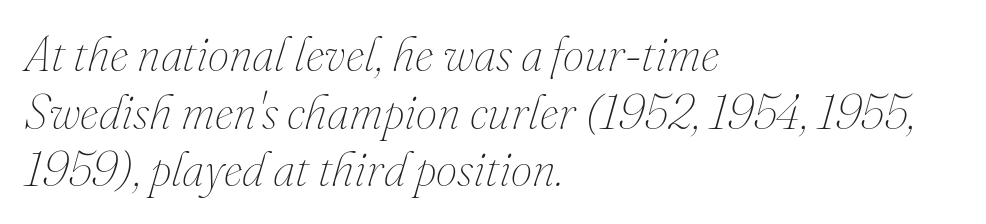
In terms of posture, this sample is oblique. The line texture is even and compact thanks to regular tracking. This sample has the flowing, uneven cadence of proportional lettering. Beneath every word, the page is bare.
